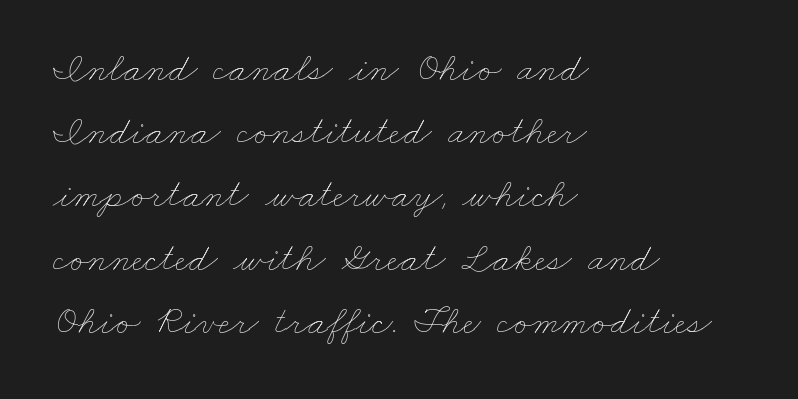
{"bold": "no", "weight": "thin", "width": "wide", "stroke_contrast": "low", "x_height": "small", "monospaced": "no", "underline": "no", "align": "left", "line_spacing": "normal", "line_spacing_ratio": 1.58, "letter_spacing": "normal", "letter_spacing_em": 0.0, "glyph_px": 40}
